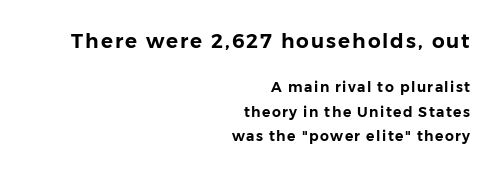
Q: Is the text italic (slanted)? A: No, it is upright.
Q: Is the text underlined? A: No.
Q: How is the paragraph aligned? A: Right-aligned.
Q: Which block of text is set in a larger size, the first (top) or the second (bottom)? A: The first (top) one.
